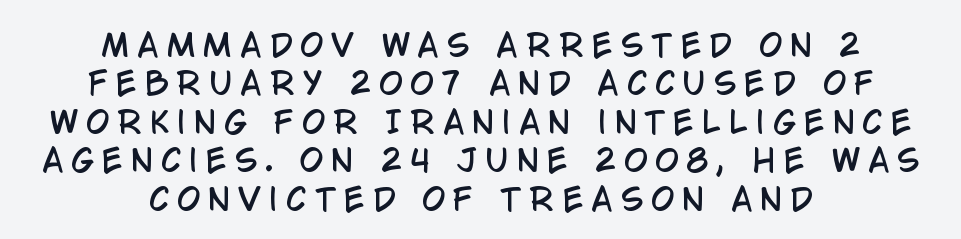
Q: Is the text italic (slanted)? A: No, it is upright.
Q: Is the typeface a serif or a sans-serif typeface? A: Sans-serif.
Q: Is the text underlined? A: No.
Q: How is the paragraph aligned? A: Centered.
Q: Is the spacing between letters normal or unusually wide? A: Unusually wide.
Q: Is the spacing between lines tight, normal or loose? A: Normal.
Q: Width (condensed, normal, or wide)? A: Condensed.
Q: Stroke contrast? A: Low.
Q: x-height? A: Large.
Q: Monospaced? A: No.
